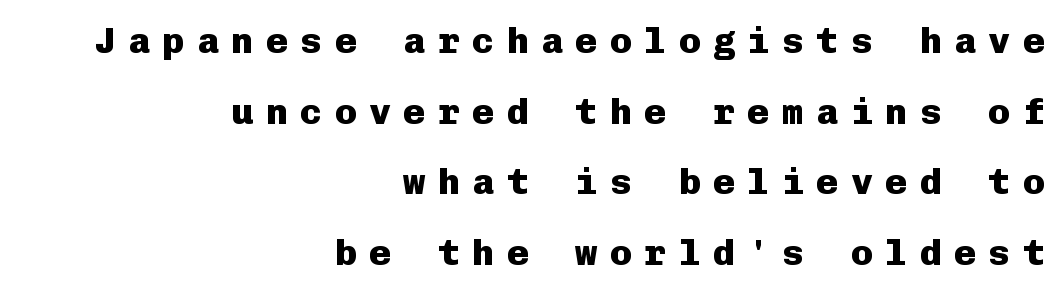
{"serif": "no", "italic": "no", "bold": "yes", "weight": "heavy", "width": "normal", "stroke_contrast": "low", "x_height": "medium", "monospaced": "yes", "underline": "no", "align": "right", "line_spacing": "loose", "line_spacing_ratio": 1.91, "letter_spacing": "wide", "letter_spacing_em": 0.33, "glyph_px": 37}
